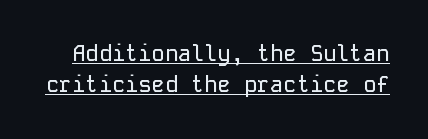
The image shows 22 px text type, upright; set normal line spacing (1.43x), normal letter spacing, underlined.
